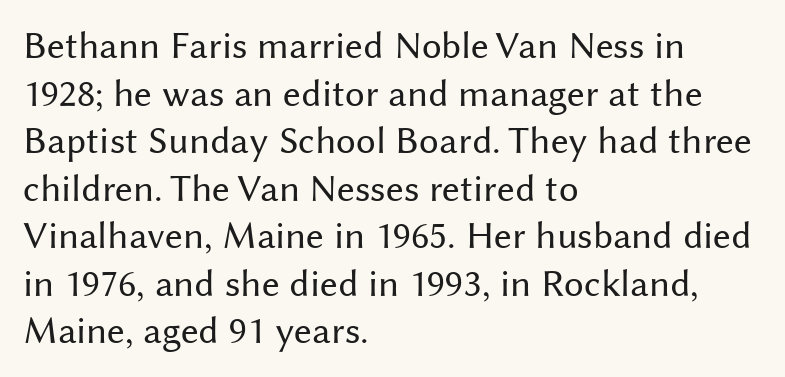
{"serif": "no", "italic": "no", "bold": "no", "weight": "regular", "width": "normal", "stroke_contrast": "medium", "x_height": "medium", "monospaced": "no", "underline": "no", "align": "left", "line_spacing_ratio": 1.22, "letter_spacing": "normal", "letter_spacing_em": 0.0, "glyph_px": 39}
